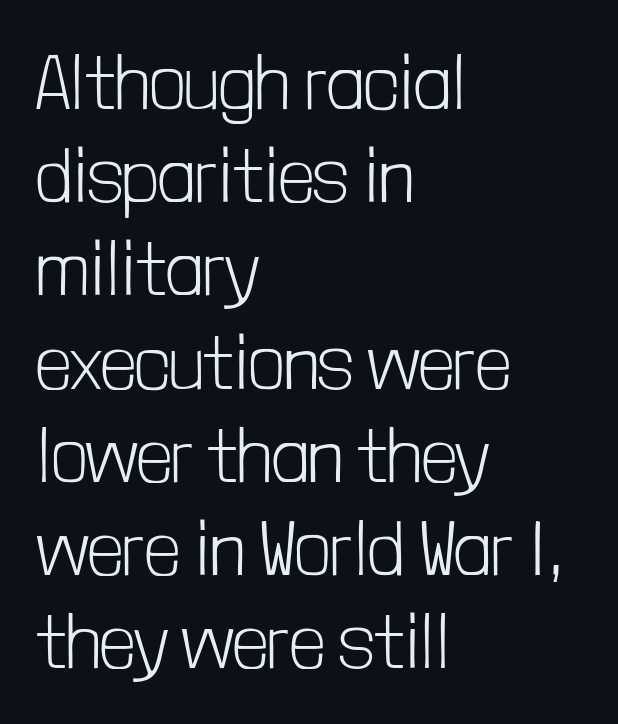
The image shows 77 px light, condensed sans-serif type, upright; set left-aligned, line spacing 1.21x, normal letter spacing, not underlined; low stroke contrast and a medium x-height.
